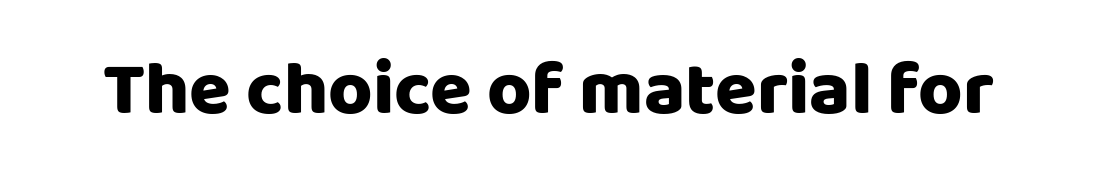
The image shows 76 px heavy sans-serif type, upright; set normal letter spacing, not underlined; low stroke contrast and a large x-height.
